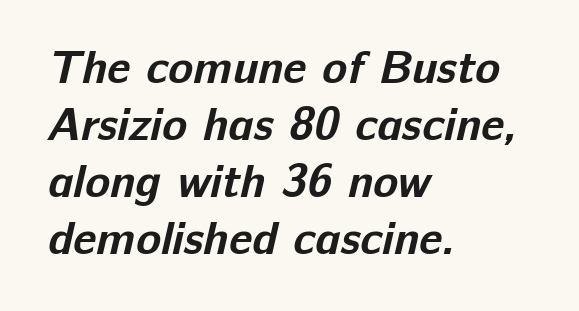
{"serif": "no", "bold": "yes", "weight": "bold", "width": "normal", "stroke_contrast": "low", "x_height": "medium", "monospaced": "no", "underline": "no", "align": "left", "line_spacing_ratio": 1.24, "letter_spacing": "normal", "letter_spacing_em": 0.0, "glyph_px": 46}
